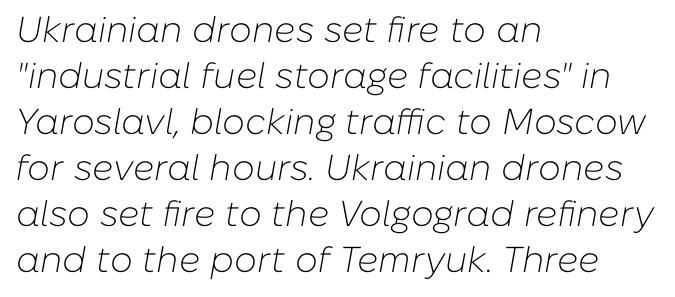
The image shows 36 px light type, italic (leaning right); set left-aligned, normal line spacing (1.28x), normal letter spacing, not underlined; low stroke contrast and a medium x-height.
